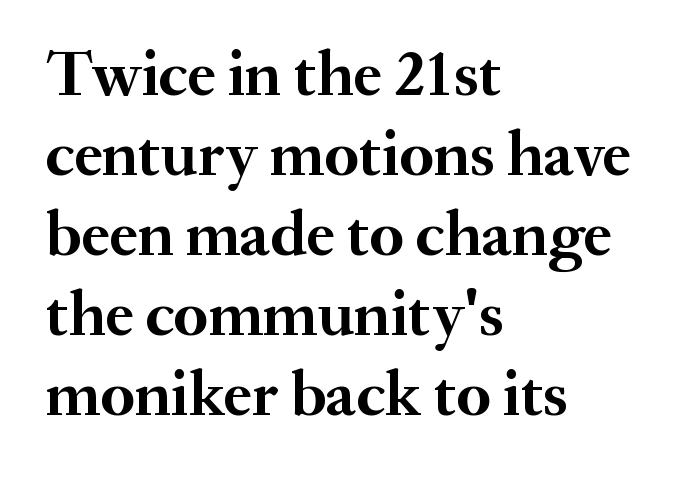
Anything drawn beneath the words? Only blank space. Serifs: yes, visible at the terminals of the letterforms. Letter spacing: default. Italic: no, the glyphs are upright roman.
